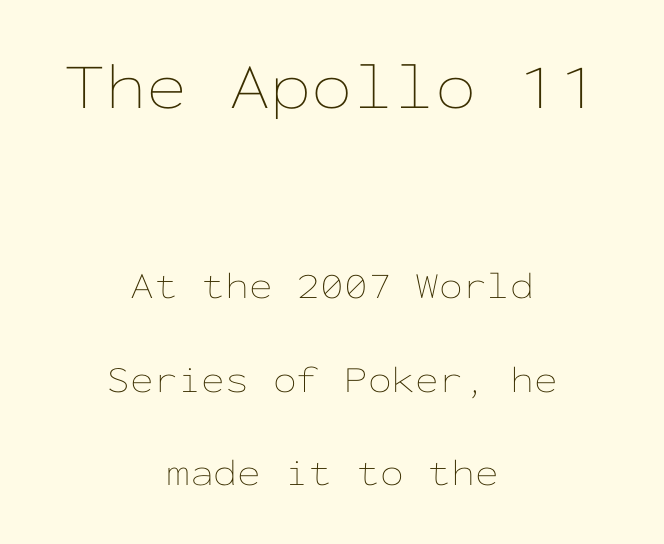
The image shows 66 px thin, wide type, upright, monospaced; set centered, loose line spacing (2.45x), normal letter spacing, not underlined; the first (top) block is 1.74x larger; low stroke contrast and a medium x-height.
